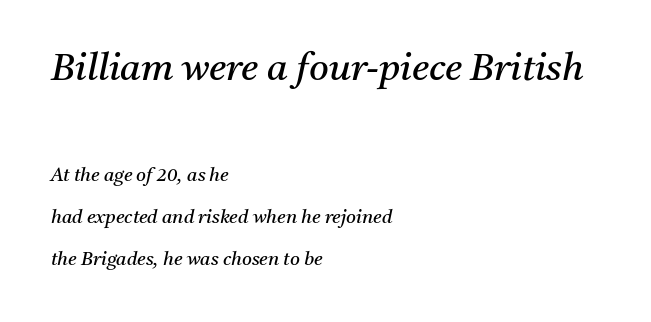
The image shows 38 px regular-weight serif type, italic (leaning right); set left-aligned, loose line spacing (2.22x), normal letter spacing, not underlined; the first (top) block is 2.0x larger; medium stroke contrast and a medium x-height.
